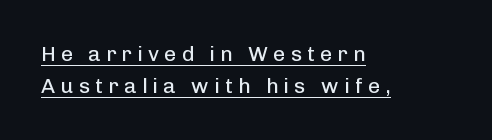
{"italic": "no", "bold": "no", "underline": "yes", "align": "left", "line_spacing": "normal", "line_spacing_ratio": 1.51, "letter_spacing": "wide", "letter_spacing_em": 0.25, "glyph_px": 21}
